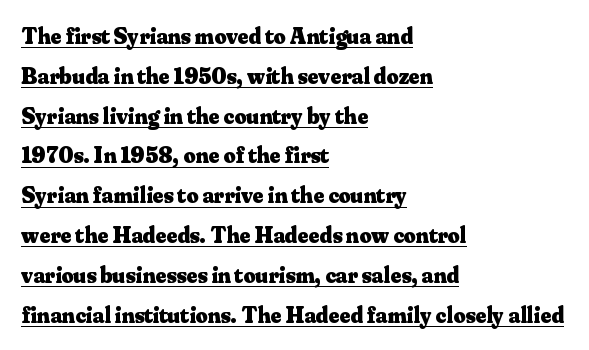
Q: Is the text bold? A: Yes.
Q: Is the text italic (slanted)? A: No, it is upright.
Q: Is the text underlined? A: Yes.
Q: How is the paragraph aligned? A: Left-aligned.
Q: Is the spacing between letters normal or unusually wide? A: Normal.
